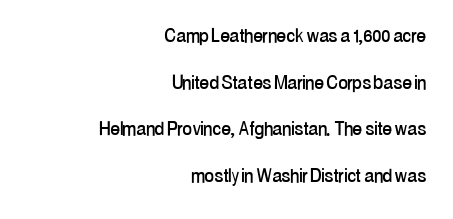
Short and long lines alike share a common ending point at right. Words appear dense and cohesive because spacing is normal. Ordinary non-slanted type is in use. Descenders are the only things crossing below the line.
